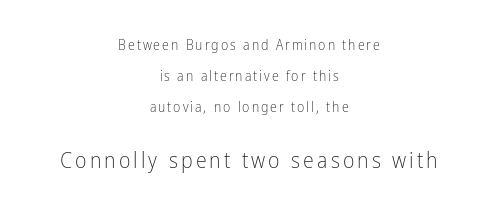
Any mark beneath the type? The region is blank. The letters stand straight up with perfectly vertical stems. Summary of vertical rhythm: relaxed, with wide interline spacing. The paragraph has two soft edges and a firm central axis.
